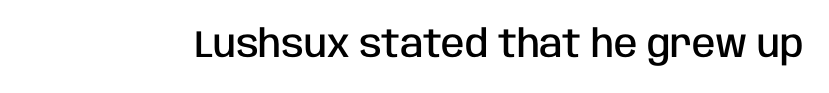
{"serif": "no", "italic": "no", "bold": "semi", "weight": "semibold", "width": "condensed", "stroke_contrast": "low", "x_height": "large", "monospaced": "no", "underline": "no", "letter_spacing": "normal", "letter_spacing_em": 0.0, "glyph_px": 38}
